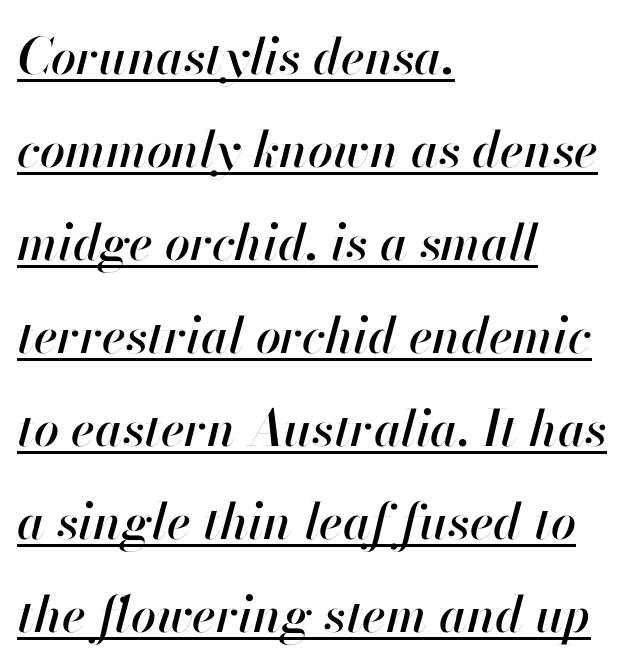
The rendered words wear a rule along their underside. Caption: multi-line text, flush left, ragged right. The specimen reads as italic at a glance. This sample has the flowing, uneven cadence of proportional lettering. Each word holds together tightly as a unit, with standard inter-letter gaps.
